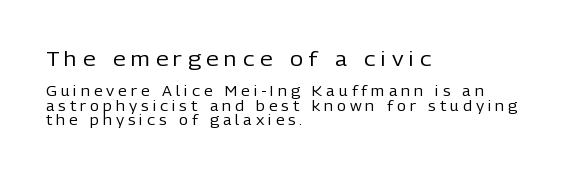
Q: Is the text bold? A: No.
Q: Is the text italic (slanted)? A: No, it is upright.
Q: Is the text underlined? A: No.
Q: How is the paragraph aligned? A: Left-aligned.
Q: Is the spacing between letters normal or unusually wide? A: Unusually wide.
Q: Is the spacing between lines tight, normal or loose? A: Tight.
Q: Which block of text is set in a larger size, the first (top) or the second (bottom)? A: The first (top) one.
